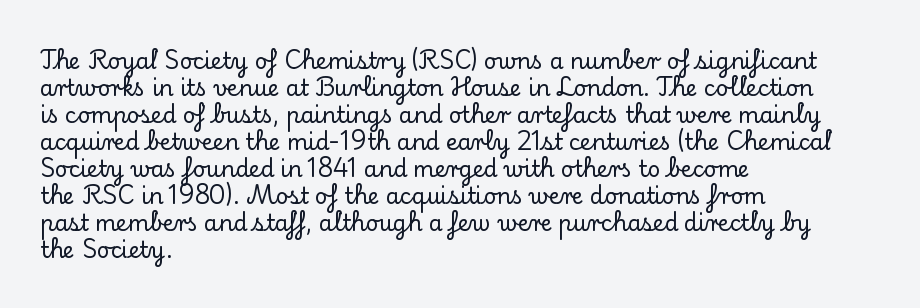
The horizontal fit of the characters is conventional and even. The typesetter chose a ragged-right arrangement here. Upright lettering throughout. The specimen omits any rule beneath the text block's lines.
